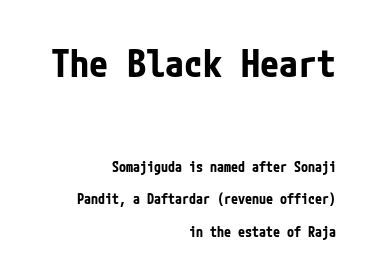
The image shows 38 px bold, condensed sans-serif type, upright; set right-aligned, loose line spacing (2.32x), normal letter spacing, not underlined; the first (top) block is 2.71x larger; low stroke contrast and a medium x-height.
